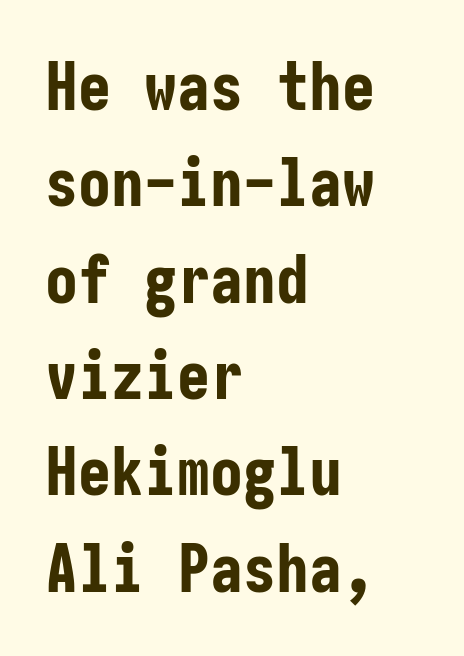
The designer went with a sans here, leaving each stem footless. This sample uses plain, unmodified letter spacing. Does the copy run flush right? No — it runs flush left. The foot of each line stays bare and open. Whoever set this chose a conventional vertical rhythm.
